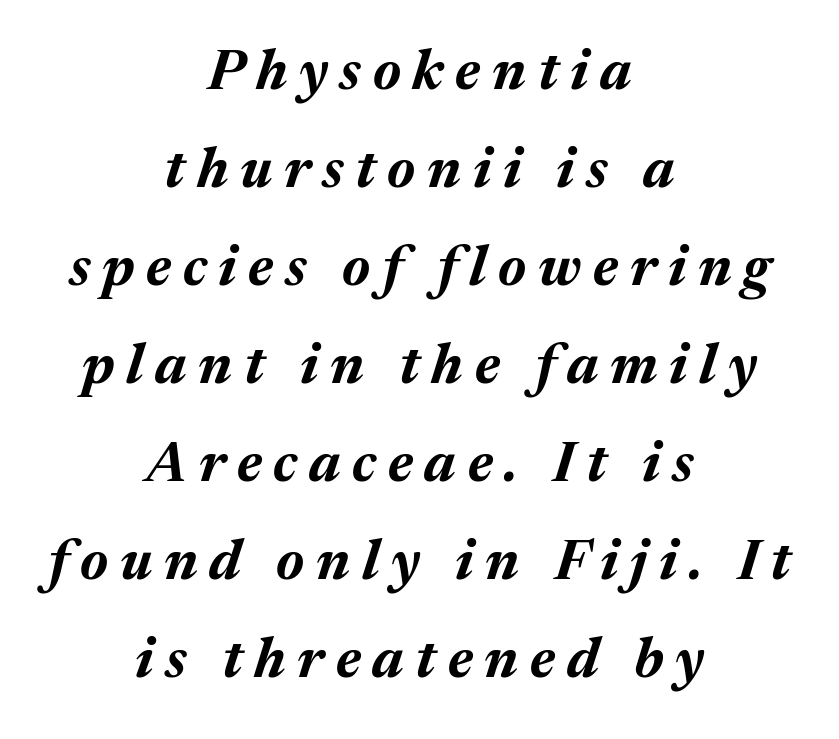
You can tell it's italic because the verticals aren't actually vertical. I'd describe the lettering as bold — thick and assertive. Is this a fixed-width face? No — the glyphs have proportional, varying widths. Horizontal alignment here is central, giving a formal, balanced look. The rendering inserts visible extra space after every character.
